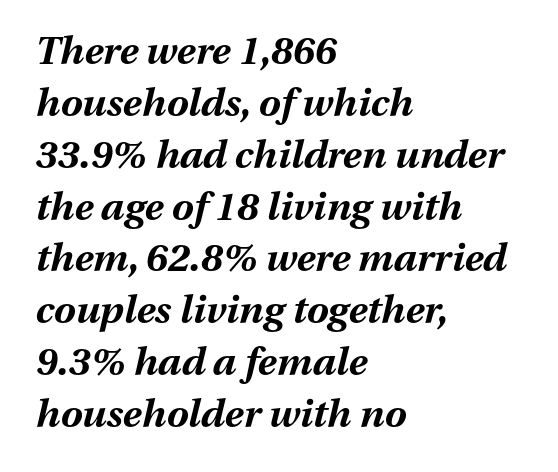
The image shows 39 px bold type, italic (leaning right); set left-aligned, normal line spacing (1.33x), normal letter spacing, not underlined; medium stroke contrast and a medium x-height.
